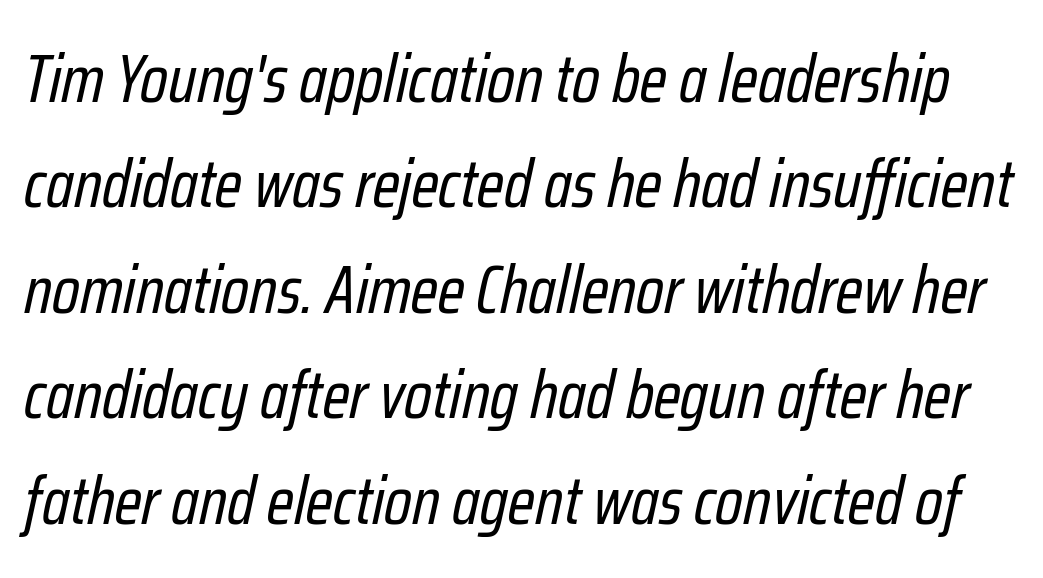
Leading: standard. When letters slant like this, we call the style italic. Is the letter spacing exaggerated? No — it looks like the ordinary default. Varying glyph widths throughout — classic text-font behaviour. Descender tails drop into unmarked territory. This is not heavy type; no bold has been used.
